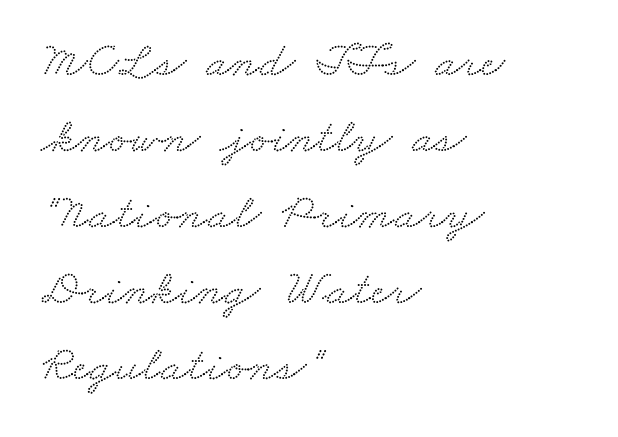
The image shows 50 px wide serif type; set left-aligned, normal line spacing (1.52x), normal letter spacing, not underlined; medium stroke contrast and a small x-height.
